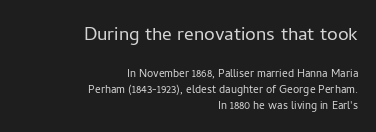
The image shows 24 px text type, upright; set right-aligned, tight line spacing (1.13x), normal letter spacing, not underlined; the first (top) block is 1.71x larger.
